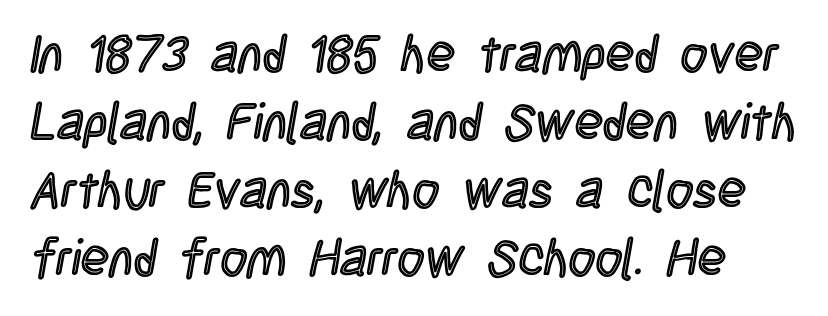
{"width": "condensed", "x_height": "large", "monospaced": "no", "underline": "no", "line_spacing": "normal", "line_spacing_ratio": 1.31, "letter_spacing": "normal", "letter_spacing_em": 0.0, "glyph_px": 52}
